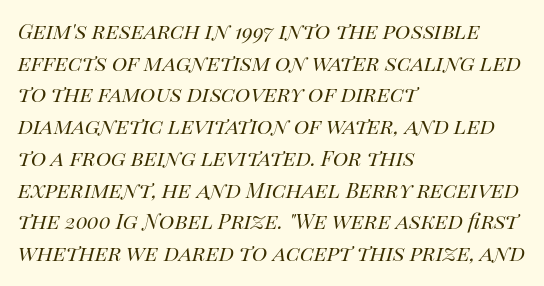
{"italic": "yes", "lean": "right", "slant_degrees": 14, "bold": "no", "underline": "no", "align": "left", "line_spacing_ratio": 1.22, "letter_spacing": "normal", "letter_spacing_em": 0.0, "glyph_px": 26}
